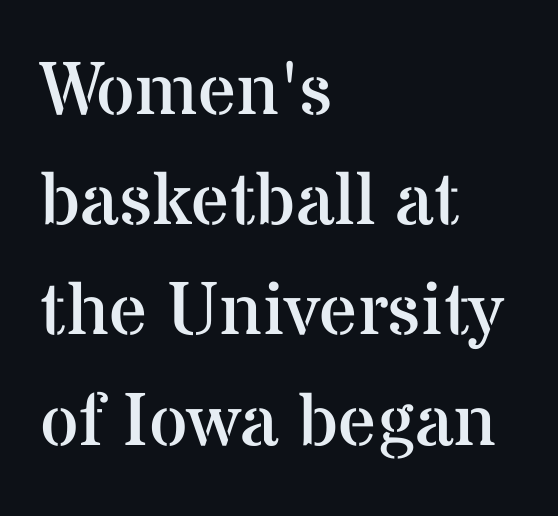
Quick note: underline off. The rendering uses natural spacing where letterforms have individual widths. Vertical stems look standard width or narrower in stroke. All the whitespace from short lines collects on the right.
